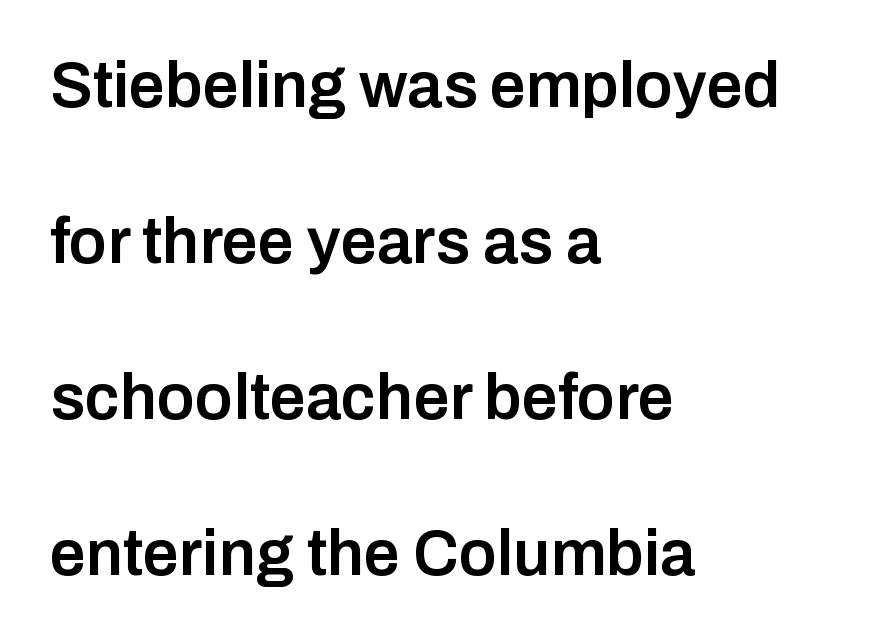
{"serif": "no", "italic": "no", "bold": "semi", "weight": "semibold", "width": "normal", "stroke_contrast": "low", "x_height": "medium", "monospaced": "no", "underline": "no", "align": "left", "line_spacing": "loose", "line_spacing_ratio": 2.44, "letter_spacing": "normal", "letter_spacing_em": 0.0, "glyph_px": 64}
